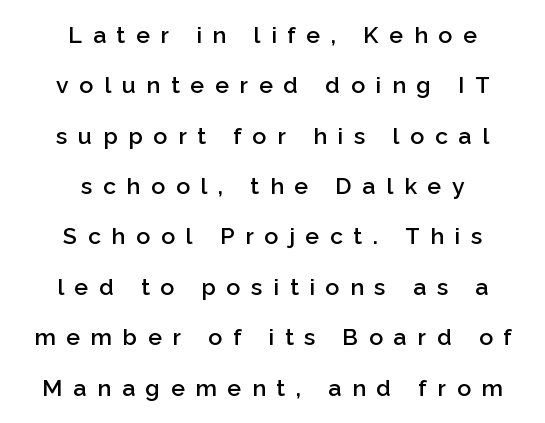
Q: Is the text bold? A: Semi-bold.
Q: Is the text italic (slanted)? A: No, it is upright.
Q: Is the text underlined? A: No.
Q: How is the paragraph aligned? A: Centered.
Q: Is the spacing between letters normal or unusually wide? A: Unusually wide.
Q: Is the spacing between lines tight, normal or loose? A: Loose.
